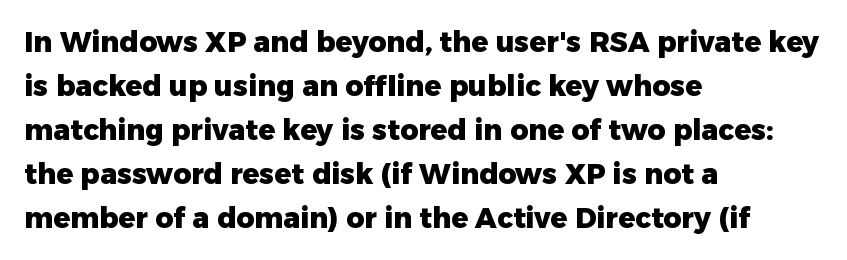
Q: Is the text bold? A: Yes.
Q: Is the text italic (slanted)? A: No, it is upright.
Q: Is the typeface a serif or a sans-serif typeface? A: Sans-serif.
Q: Is the text underlined? A: No.
Q: How is the paragraph aligned? A: Left-aligned.
Q: Is the spacing between letters normal or unusually wide? A: Normal.
Q: Is the spacing between lines tight, normal or loose? A: Normal.
Q: Width (condensed, normal, or wide)? A: Normal.
Q: Stroke contrast? A: Low.
Q: x-height? A: Medium.
Q: Monospaced? A: No.
